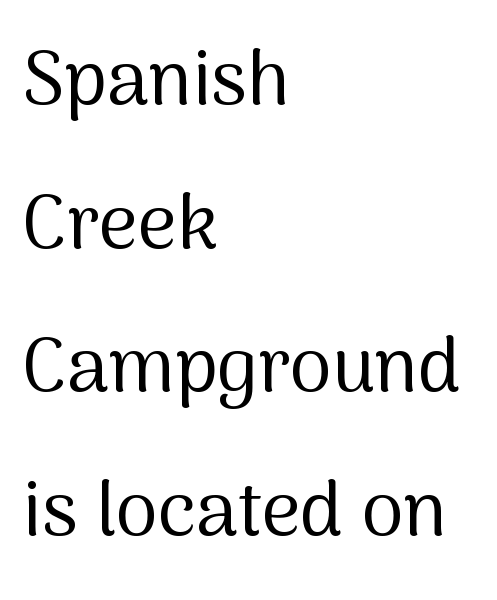
The letterforms sit at book weight or below. You can tell from the bare stems that sans-serif type was used. The gaps between neighbouring characters are ordinary and unremarkable. This is roman type, the default non-slanted kind. Each row of text sits above clean, open space.
